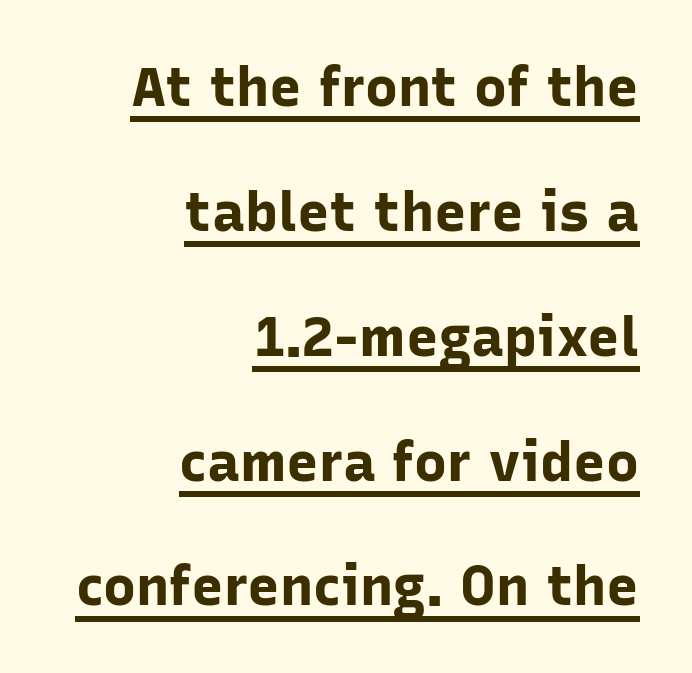
{"serif": "no", "italic": "no", "bold": "yes", "weight": "bold", "width": "normal", "stroke_contrast": "low", "x_height": "medium", "monospaced": "no", "underline": "yes", "align": "right", "line_spacing": "loose", "line_spacing_ratio": 2.27, "letter_spacing": "normal", "letter_spacing_em": 0.0, "glyph_px": 55}
